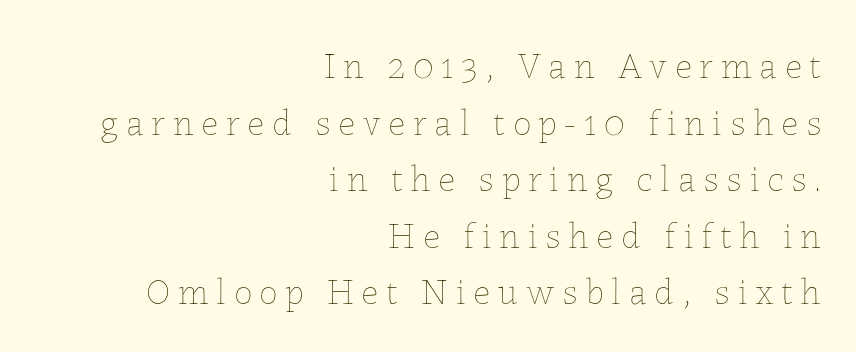
Q: Is the text bold? A: No.
Q: Is the text italic (slanted)? A: No, it is upright.
Q: Is the text underlined? A: No.
Q: How is the paragraph aligned? A: Right-aligned.
Q: Is the spacing between letters normal or unusually wide? A: Unusually wide.
Q: Is the spacing between lines tight, normal or loose? A: Normal.
Q: Width (condensed, normal, or wide)? A: Normal.
Q: Stroke contrast? A: Low.
Q: x-height? A: Medium.
Q: Monospaced? A: No.
